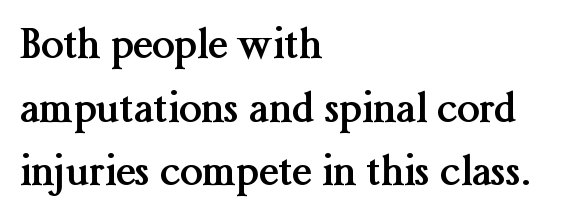
Q: Is the text bold? A: Yes.
Q: Is the text italic (slanted)? A: No, it is upright.
Q: Is the typeface a serif or a sans-serif typeface? A: Serif.
Q: Is the text underlined? A: No.
Q: How is the paragraph aligned? A: Left-aligned.
Q: Is the spacing between letters normal or unusually wide? A: Normal.
Q: Is the spacing between lines tight, normal or loose? A: Normal.
Q: Width (condensed, normal, or wide)? A: Normal.
Q: Stroke contrast? A: Medium.
Q: x-height? A: Medium.
Q: Monospaced? A: No.
